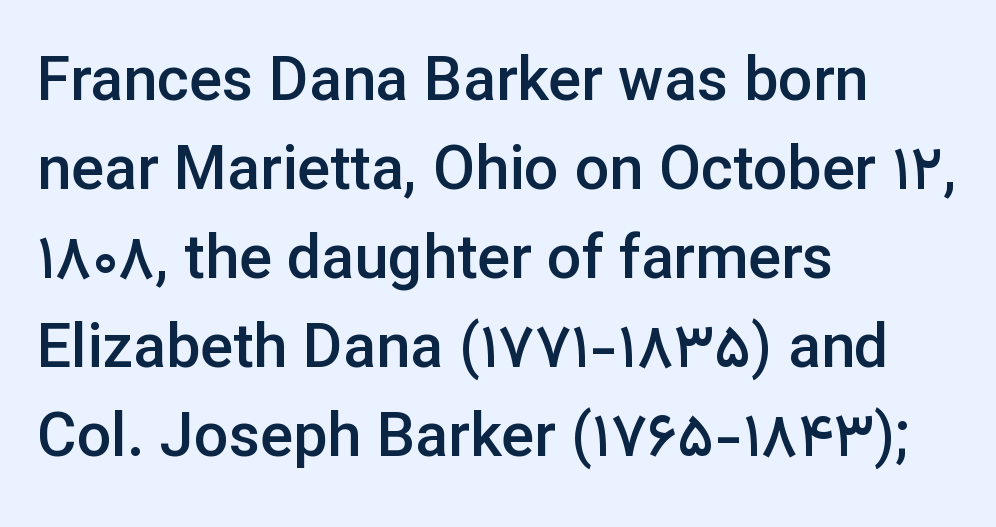
The image shows 61 px semibold sans-serif type, upright; set left-aligned, normal line spacing (1.46x), normal letter spacing, not underlined; low stroke contrast and a medium x-height.
